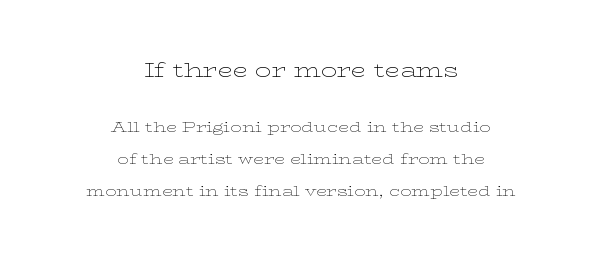
The image shows 20 px text type, upright; set centered, loose line spacing (2.3x), normal letter spacing, not underlined; the first (top) block is 1.43x larger.
